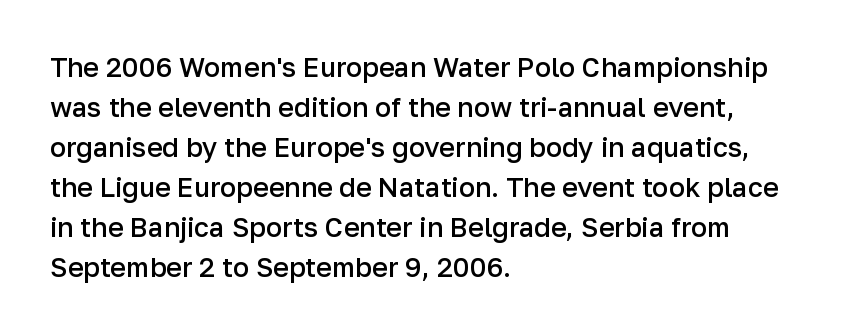
Q: Is the text bold? A: Semi-bold.
Q: Is the text italic (slanted)? A: No, it is upright.
Q: Is the text underlined? A: No.
Q: How is the paragraph aligned? A: Left-aligned.
Q: Is the spacing between letters normal or unusually wide? A: Normal.
Q: Is the spacing between lines tight, normal or loose? A: Normal.
